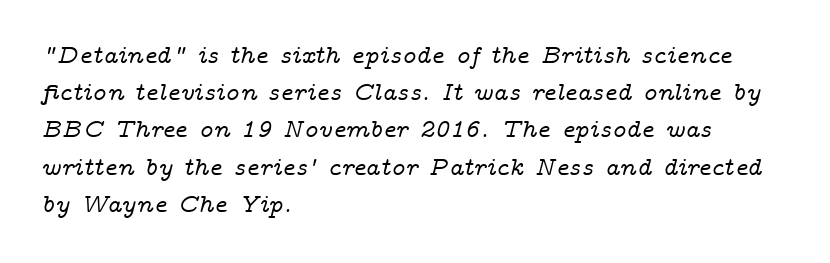
{"italic": "yes", "lean": "right", "slant_degrees": 14, "underline": "no", "align": "left", "line_spacing": "normal", "line_spacing_ratio": 1.49, "letter_spacing": "normal", "letter_spacing_em": 0.0, "glyph_px": 25}
